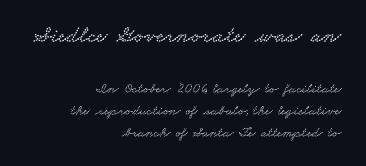
{"underline": "no", "align": "right", "line_spacing": "normal", "line_spacing_ratio": 1.57, "letter_spacing": "normal", "letter_spacing_em": 0.0, "larger_block": "first", "size_ratio": 1.71, "glyph_px": 24}
